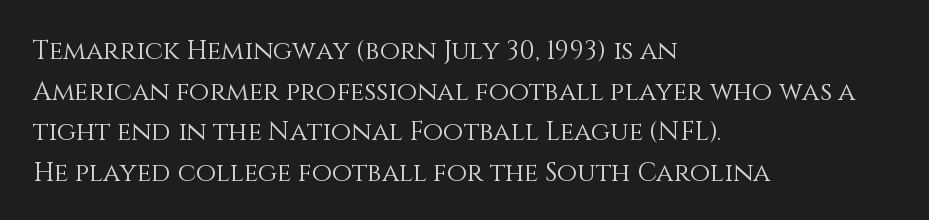
Q: Is the text bold? A: No.
Q: Is the text italic (slanted)? A: No, it is upright.
Q: Is the text underlined? A: No.
Q: How is the paragraph aligned? A: Left-aligned.
Q: Is the spacing between letters normal or unusually wide? A: Normal.
Q: Is the spacing between lines tight, normal or loose? A: Normal.
